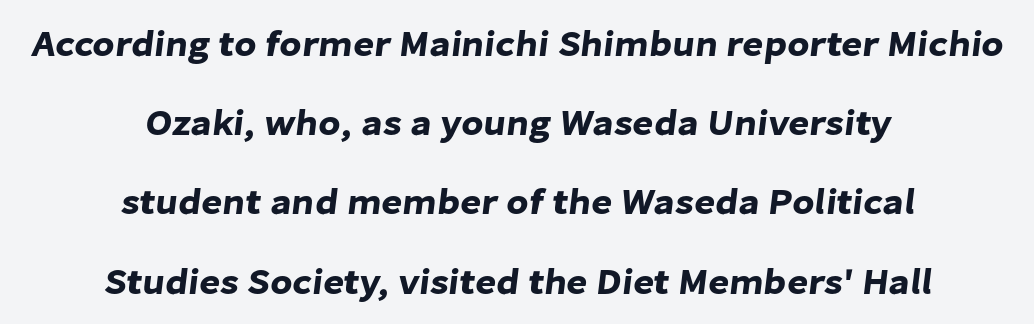
Q: Is the typeface a serif or a sans-serif typeface? A: Sans-serif.
Q: Is the text underlined? A: No.
Q: How is the paragraph aligned? A: Centered.
Q: Is the spacing between letters normal or unusually wide? A: Normal.
Q: Is the spacing between lines tight, normal or loose? A: Loose.
Q: Width (condensed, normal, or wide)? A: Normal.
Q: Stroke contrast? A: Low.
Q: x-height? A: Medium.
Q: Monospaced? A: No.
